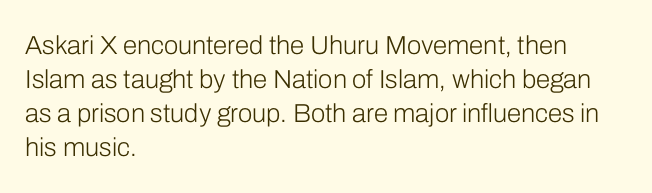
The image shows 26 px text type, upright; set left-aligned, normal line spacing (1.31x), normal letter spacing, not underlined.
